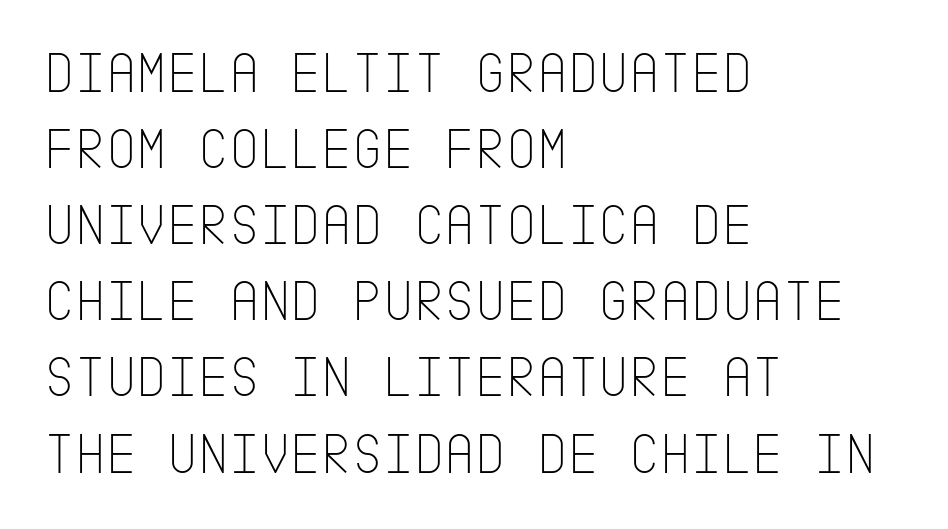
Q: Is the text bold? A: No.
Q: Is the text italic (slanted)? A: No, it is upright.
Q: Is the typeface a serif or a sans-serif typeface? A: Sans-serif.
Q: Is the text underlined? A: No.
Q: How is the paragraph aligned? A: Left-aligned.
Q: Is the spacing between letters normal or unusually wide? A: Normal.
Q: Is the spacing between lines tight, normal or loose? A: Normal.
Q: Width (condensed, normal, or wide)? A: Condensed.
Q: Stroke contrast? A: Low.
Q: x-height? A: Large.
